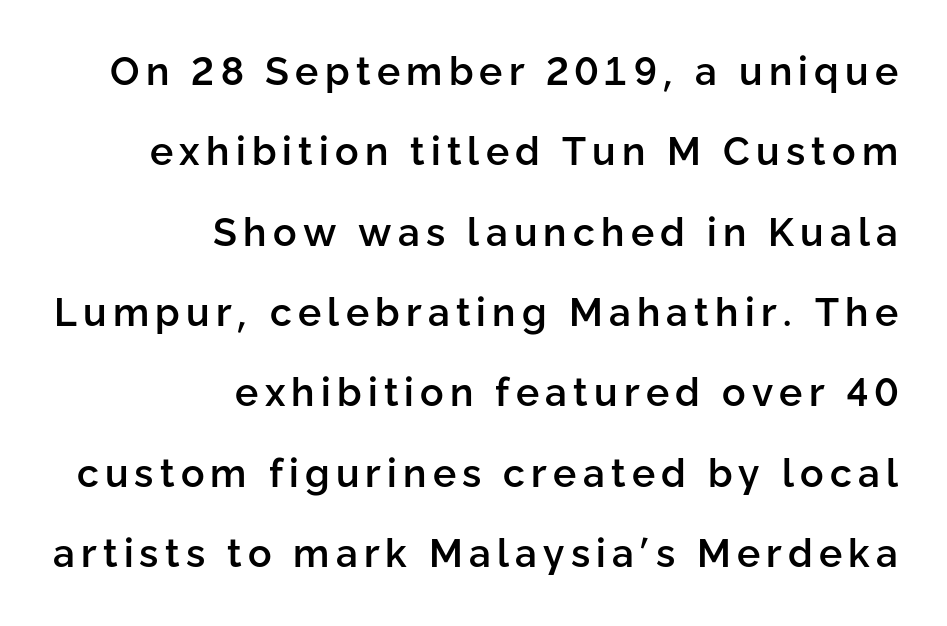
Caption: multi-line text, flush right, ragged left. The text was rendered using a sans face with plain stroke endings. Letters rest on an invisible, unmarked baseline. The letters advance in unequal steps, a hallmark of proportional type. Look at the stroke-to-counter ratio: somewhat heavy, a semibold.
